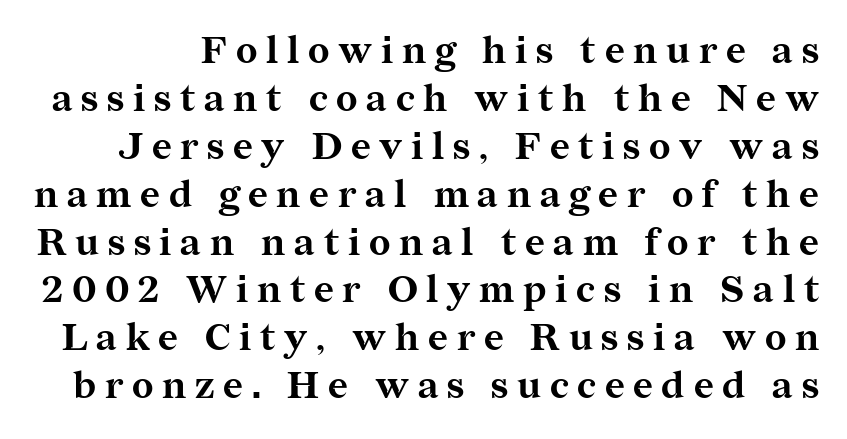
{"serif": "yes", "italic": "no", "bold": "yes", "weight": "bold", "width": "normal", "stroke_contrast": "medium", "x_height": "medium", "monospaced": "no", "underline": "no", "line_spacing": "normal", "line_spacing_ratio": 1.26, "letter_spacing": "wide", "letter_spacing_em": 0.23, "glyph_px": 38}
